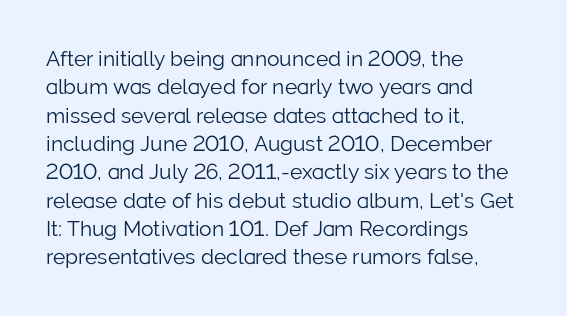
Evenly set lines give the paragraph a standard silhouette. Students, note that the glyphs here touch the page at normal intervals. In terms of posture, this sample is upright. Typeset ragged right — the left edge is the straight one.
